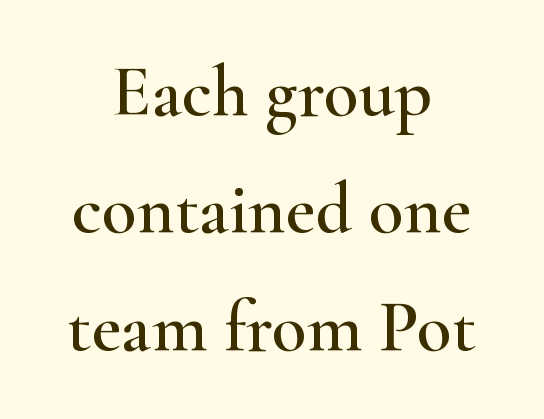
{"serif": "yes", "italic": "no", "width": "wide", "stroke_contrast": "high", "x_height": "small", "monospaced": "no", "underline": "no", "align": "center", "line_spacing": "normal", "line_spacing_ratio": 1.63, "letter_spacing": "normal", "letter_spacing_em": 0.0, "glyph_px": 72}
